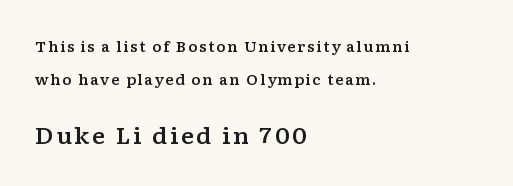
Q: Is the text italic (slanted)? A: No, it is upright.
Q: Is the text underlined? A: No.
Q: How is the paragraph aligned? A: Left-aligned.
Q: Is the spacing between lines tight, normal or loose? A: Loose.
Q: Which block of text is set in a larger size, the first (top) or the second (bottom)? A: The second (bottom) one.
